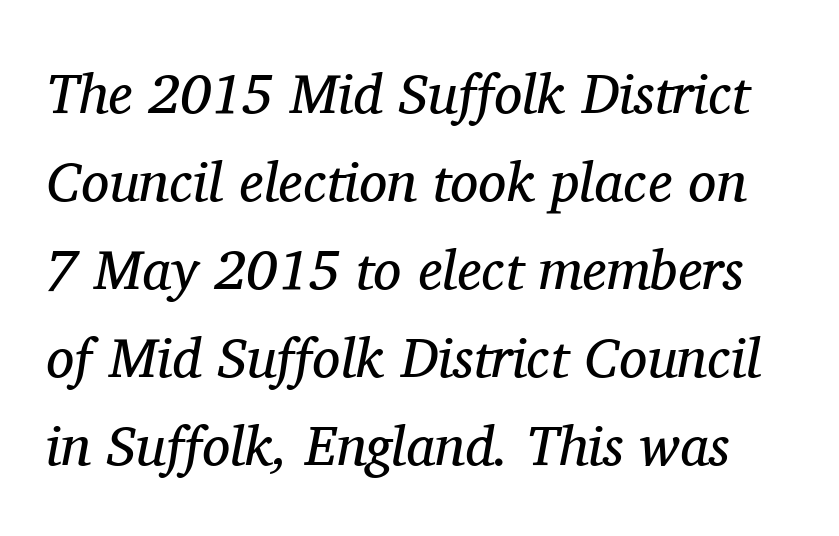
The image shows 56 px regular-weight serif type, italic (leaning right); set normal line spacing (1.57x), normal letter spacing, not underlined; medium stroke contrast and a medium x-height.
